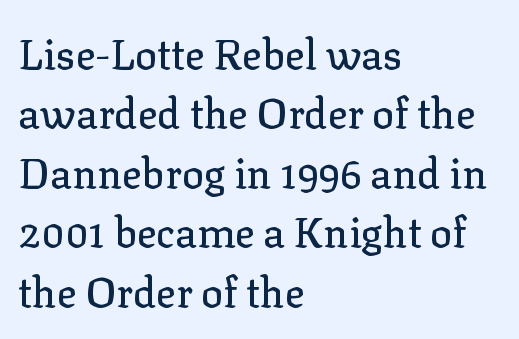
{"serif": "yes", "italic": "no", "width": "normal", "stroke_contrast": "low", "x_height": "medium", "monospaced": "no", "underline": "no", "align": "left", "line_spacing": "normal", "line_spacing_ratio": 1.45, "letter_spacing": "normal", "letter_spacing_em": 0.0, "glyph_px": 41}
